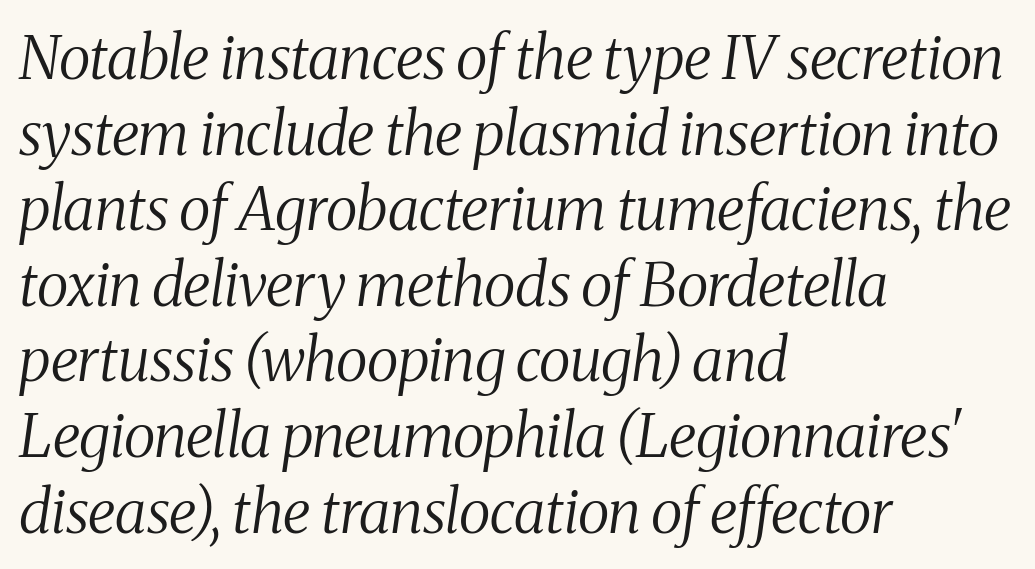
Every row of glyphs begins at an identical x-position on the left. Spacing verdict: proportional, widths tailored to each character. Stems and bowls with no extra thickness — not bold. Is this a sans? No — the strokes have serifs.
